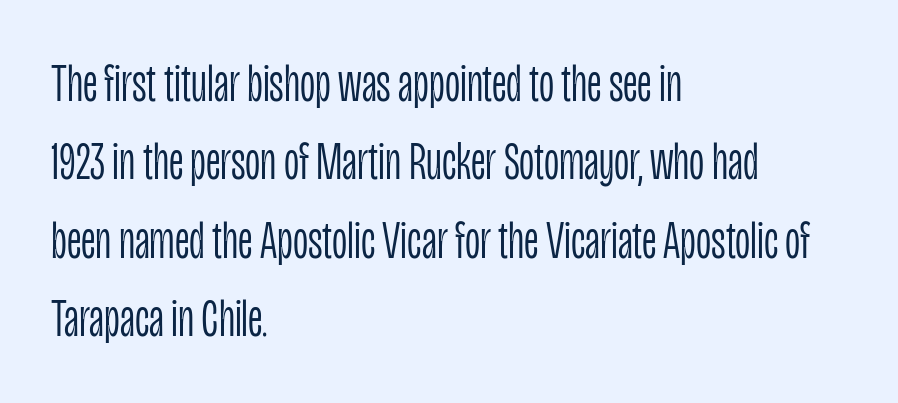
Style check: upright. Vertical stems look standard width or narrower in stroke. The type is set solid horizontally, with unmodified tracking. These lines are set flush left with a ragged right edge. This sample uses a sans-serif face. The vertical gap from one line to the next is medium.
